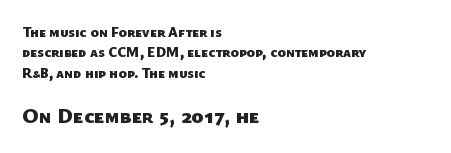
Q: Is the text bold? A: Yes.
Q: Is the text underlined? A: No.
Q: How is the paragraph aligned? A: Left-aligned.
Q: Is the spacing between letters normal or unusually wide? A: Normal.
Q: Is the spacing between lines tight, normal or loose? A: Normal.
Q: Which block of text is set in a larger size, the first (top) or the second (bottom)? A: The second (bottom) one.
